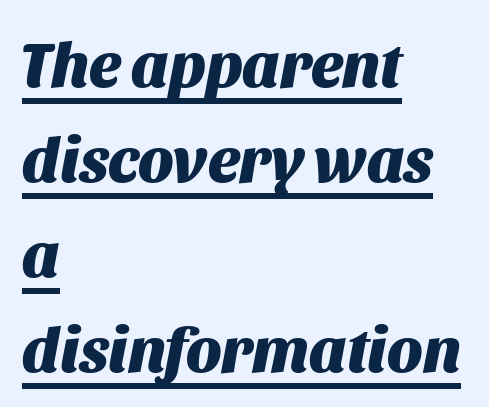
Q: Is the text bold? A: Yes.
Q: Is the text italic (slanted)? A: Yes, it leans right by about 11 degrees.
Q: Is the text underlined? A: Yes.
Q: How is the paragraph aligned? A: Left-aligned.
Q: Is the spacing between letters normal or unusually wide? A: Normal.
Q: Is the spacing between lines tight, normal or loose? A: Normal.
Q: Width (condensed, normal, or wide)? A: Normal.
Q: Stroke contrast? A: Medium.
Q: x-height? A: Large.
Q: Monospaced? A: No.
